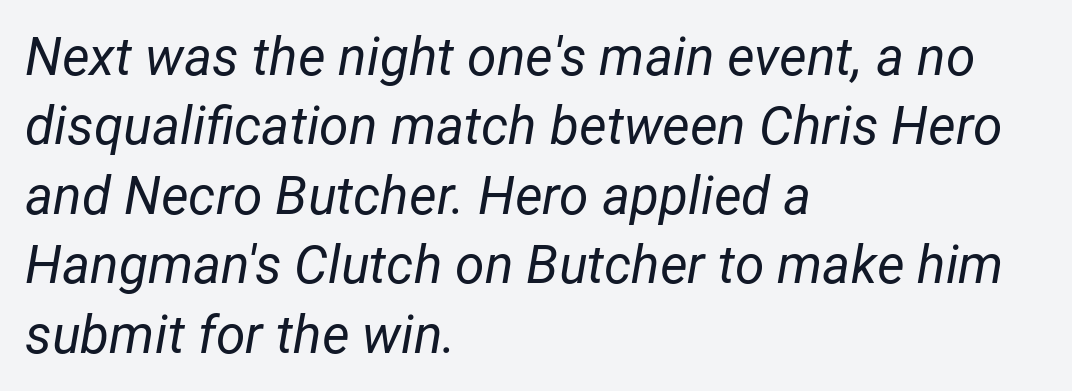
Casual observation: everything's shoved over to the left. Plain, unruled lines of type. There's an unmistakable incline to the writing here. The rendering uses natural spacing where letterforms have individual widths. Glyph-to-glyph distance matches everyday printed text.
